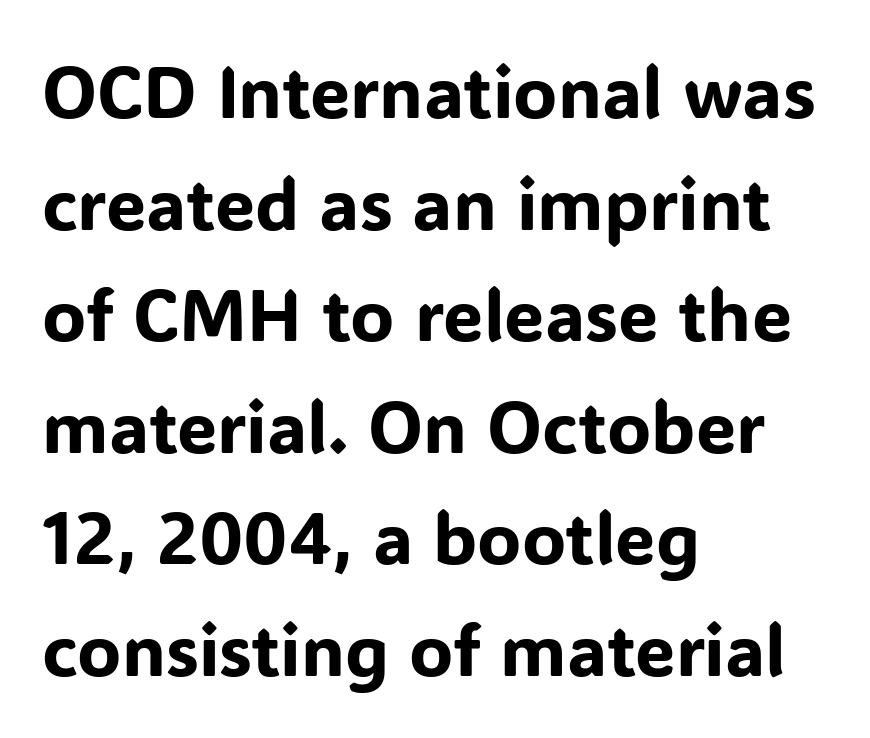
Q: Is the text italic (slanted)? A: No, it is upright.
Q: Is the typeface a serif or a sans-serif typeface? A: Sans-serif.
Q: Is the text underlined? A: No.
Q: How is the paragraph aligned? A: Left-aligned.
Q: Is the spacing between letters normal or unusually wide? A: Normal.
Q: Is the spacing between lines tight, normal or loose? A: Normal.
Q: Width (condensed, normal, or wide)? A: Normal.
Q: Stroke contrast? A: Low.
Q: x-height? A: Medium.
Q: Monospaced? A: No.
